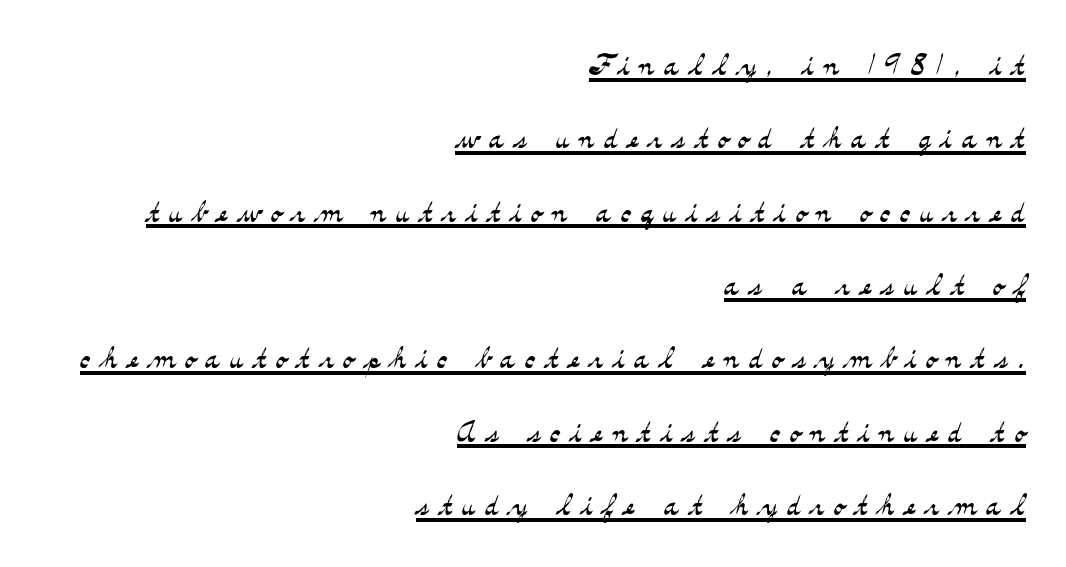
Q: Is the text bold? A: No.
Q: Is the text italic (slanted)? A: Yes.
Q: Is the typeface a serif or a sans-serif typeface? A: Serif.
Q: Is the text underlined? A: Yes.
Q: How is the paragraph aligned? A: Right-aligned.
Q: Is the spacing between letters normal or unusually wide? A: Unusually wide.
Q: Width (condensed, normal, or wide)? A: Wide.
Q: Stroke contrast? A: Medium.
Q: x-height? A: Small.
Q: Monospaced? A: No.
